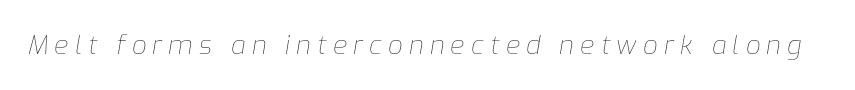
The image shows 26 px text type, italic (leaning right); set unusually wide letter spacing (+0.24 em), not underlined.
